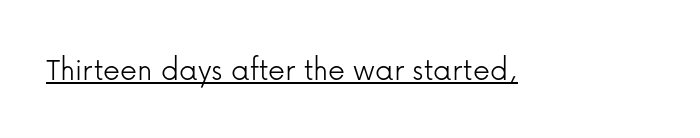
The image shows 34 px light sans-serif type, upright; set normal letter spacing, underlined; low stroke contrast and a medium x-height.
